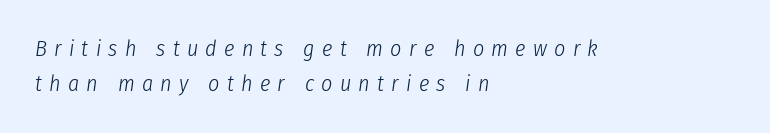
{"italic": "yes", "lean": "right", "slant_degrees": 8, "bold": "no", "underline": "no", "align": "left", "line_spacing": "normal", "line_spacing_ratio": 1.6, "letter_spacing": "wide", "letter_spacing_em": 0.33, "glyph_px": 22}
